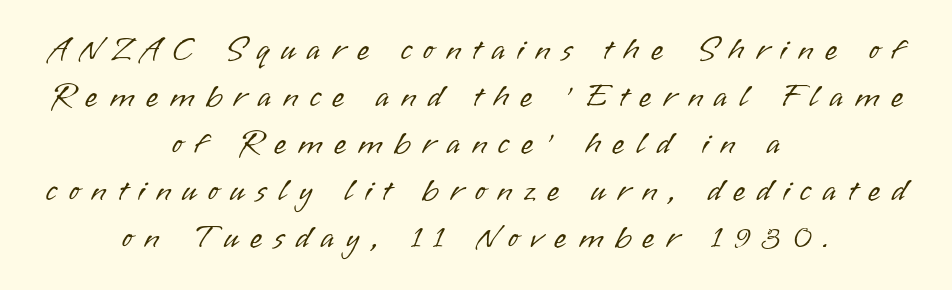
The gap between lines stays unmarked. Both edges are ragged and mirror each other, which tells us the setting is centered. Reading down the column, the eye jumps a familiar distance to each next line. Unbolded letterforms with no extra heft.
